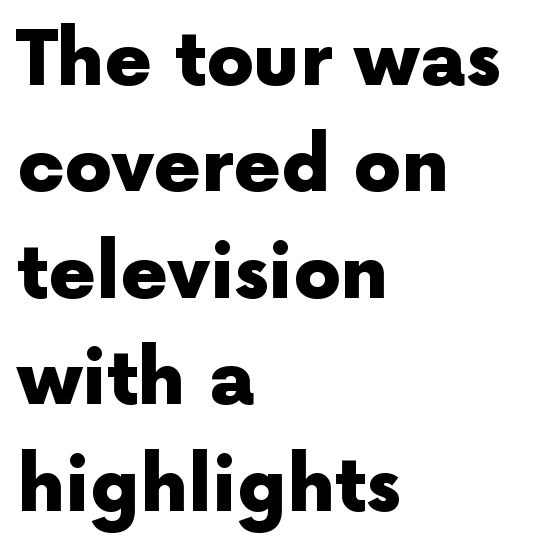
Q: Is the text bold? A: Yes.
Q: Is the text italic (slanted)? A: No, it is upright.
Q: Is the typeface a serif or a sans-serif typeface? A: Sans-serif.
Q: Is the text underlined? A: No.
Q: How is the paragraph aligned? A: Left-aligned.
Q: Is the spacing between letters normal or unusually wide? A: Normal.
Q: Is the spacing between lines tight, normal or loose? A: Normal.
Q: Width (condensed, normal, or wide)? A: Normal.
Q: x-height? A: Medium.
Q: Monospaced? A: No.
